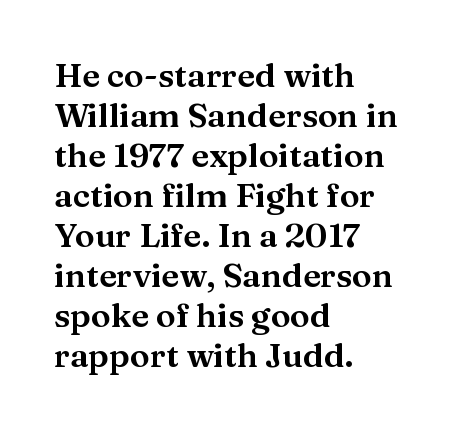
A student would call this left alignment; a typographer would say flush left, rag right. Varying glyph widths throughout — classic text-font behaviour. Every stem runs plumb, perpendicular to the baseline. The words here are not underlined. This sample uses plain, unmodified letter spacing.
